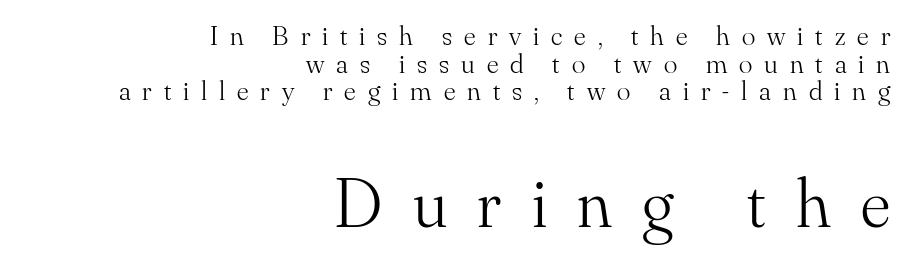
No letter is thick-stroked: the sample isn't bold. What kind of face is this? One with serifs. Substantial extra tracking has been applied to these lines. Notice how the stems are strictly vertical — no italics here. Summary of vertical rhythm: compact, with narrow interline spacing. The string is rendered with underlining switched off.
